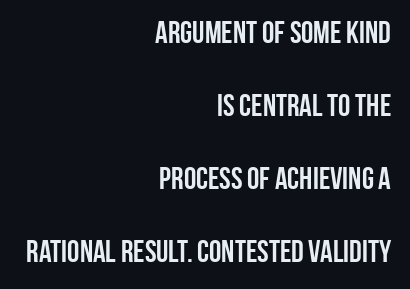
Q: Is the text bold? A: Yes.
Q: Is the text italic (slanted)? A: No, it is upright.
Q: Is the typeface a serif or a sans-serif typeface? A: Sans-serif.
Q: Is the text underlined? A: No.
Q: How is the paragraph aligned? A: Right-aligned.
Q: Is the spacing between letters normal or unusually wide? A: Normal.
Q: Is the spacing between lines tight, normal or loose? A: Loose.
Q: Width (condensed, normal, or wide)? A: Condensed.
Q: Stroke contrast? A: Low.
Q: x-height? A: Large.
Q: Monospaced? A: No.
